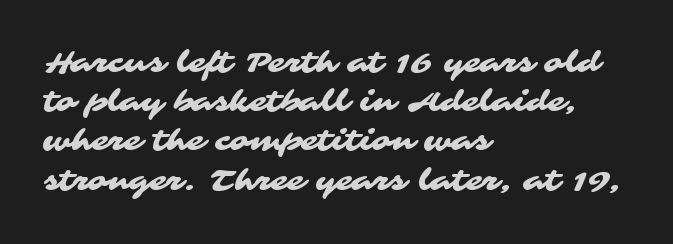
The image shows 28 px wide sans-serif type; set left-aligned, normal line spacing (1.4x), normal letter spacing, not underlined; medium stroke contrast and a medium x-height.
